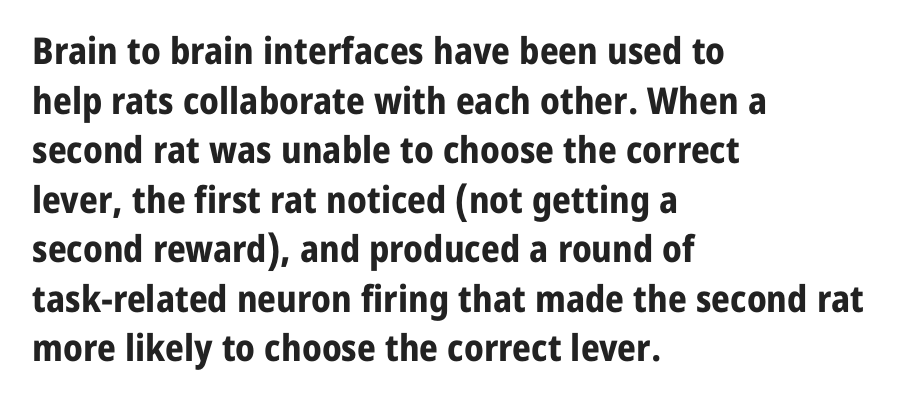
The image shows 37 px bold sans-serif type, upright; set left-aligned, normal line spacing (1.34x), normal letter spacing, not underlined; low stroke contrast and a medium x-height.
